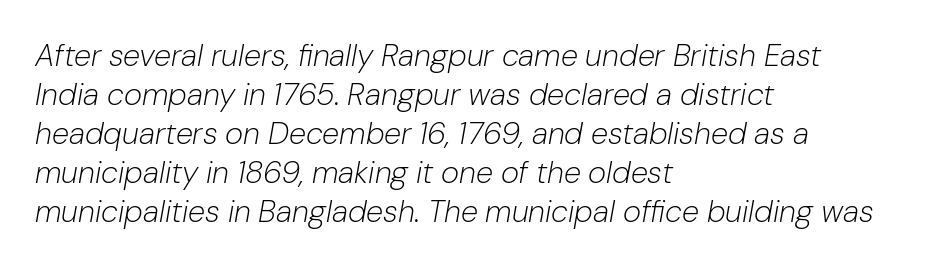
The ragged edge is on the right, which tells us the setting is flush left. Proportional: the letters do not fall into vertical columns. Italic? Definitely — the glyphs are oblique. Caption: standard tracking, unaltered.
